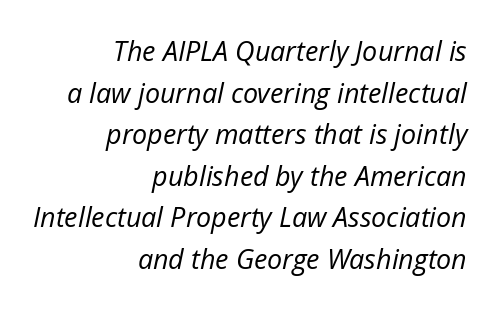
The image shows 27 px text type, italic (leaning right); set right-aligned, normal line spacing (1.54x), normal letter spacing, not underlined.
